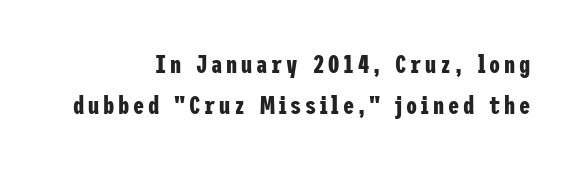
The image shows 25 px bold type, upright; set right-aligned, normal line spacing (1.64x), not underlined.
